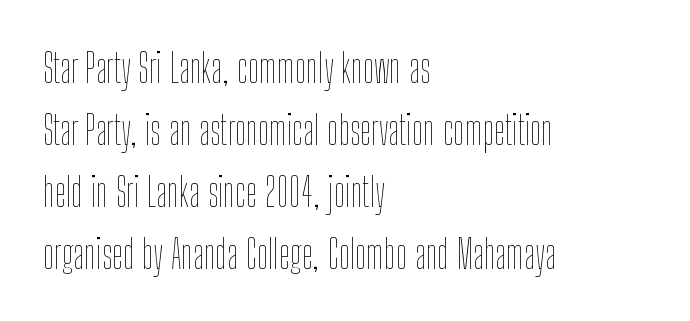
The image shows 40 px thin, condensed type, upright; set left-aligned, normal line spacing (1.55x), normal letter spacing, not underlined; low stroke contrast and a medium x-height.
